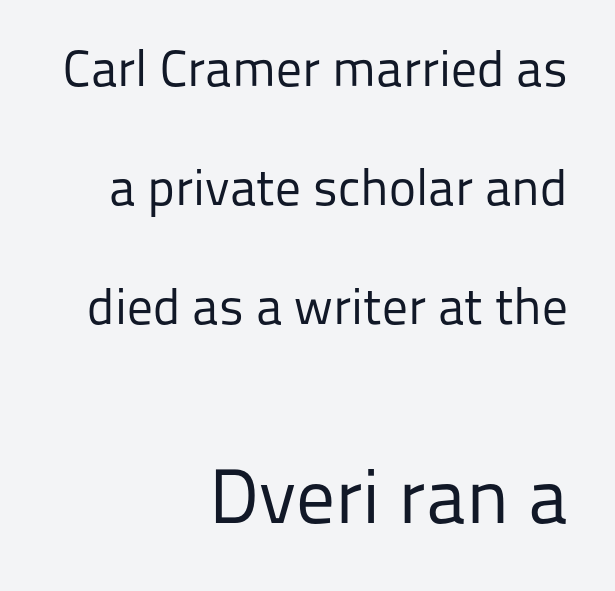
The image shows 77 px regular-weight sans-serif type, upright; set right-aligned, loose line spacing (2.33x), normal letter spacing, not underlined; the second (bottom) block is 1.51x larger; low stroke contrast and a medium x-height.
